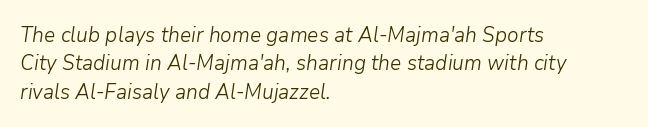
The weight tops out at a normal text grade. Tracking value appears to be zero — textbook default spacing. These lines sit exactly where default settings would place them. Anything drawn beneath the words? Only blank space.
